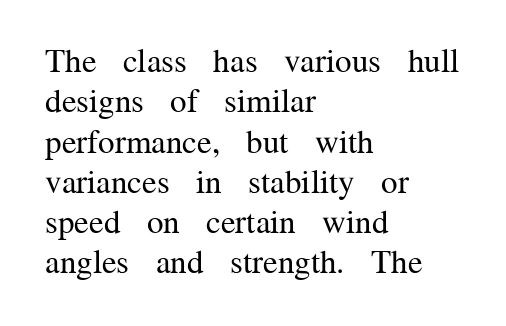
Q: Is the text bold? A: No.
Q: Is the text italic (slanted)? A: No, it is upright.
Q: Is the typeface a serif or a sans-serif typeface? A: Serif.
Q: Is the text underlined? A: No.
Q: How is the paragraph aligned? A: Left-aligned.
Q: Is the spacing between letters normal or unusually wide? A: Normal.
Q: Width (condensed, normal, or wide)? A: Normal.
Q: Stroke contrast? A: Medium.
Q: x-height? A: Medium.
Q: Monospaced? A: No.
